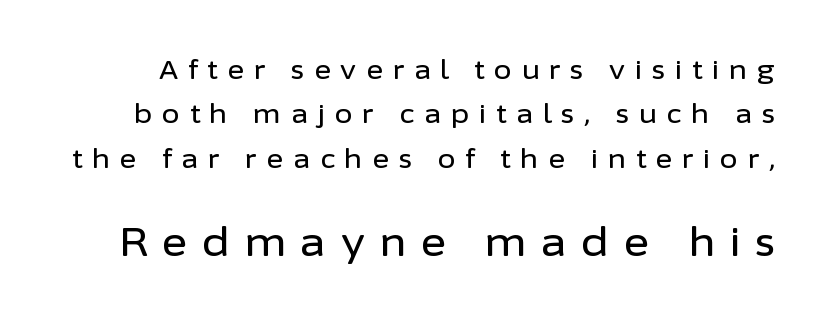
{"serif": "no", "italic": "no", "width": "normal", "stroke_contrast": "low", "x_height": "medium", "monospaced": "no", "underline": "no", "line_spacing_ratio": 1.71, "letter_spacing": "wide", "letter_spacing_em": 0.37, "larger_block": "second", "size_ratio": 1.5, "glyph_px": 39}
